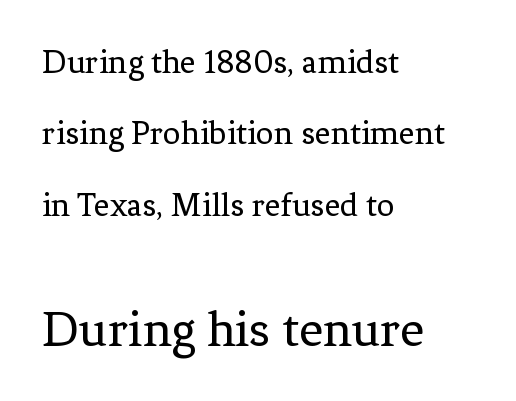
Check under the words: just untouched page. The passage shown is typed in a proportional face where columns would drift. Do the letters lean? They stand straight. The glyphs in this specimen are seriffed. This rendering leaves character spacing at its baseline value.
